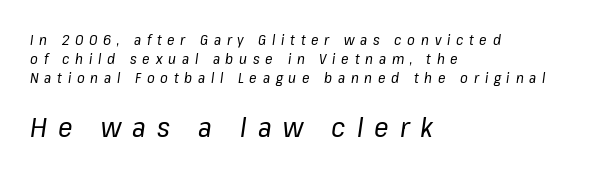
The image shows 27 px text type, italic (leaning right); set left-aligned, normal line spacing (1.34x), unusually wide letter spacing (+0.41 em), not underlined; the second (bottom) block is 1.93x larger.
